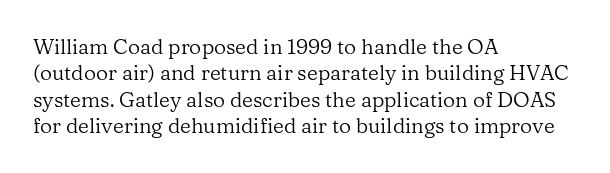
Q: Is the text bold? A: No.
Q: Is the text italic (slanted)? A: No, it is upright.
Q: Is the text underlined? A: No.
Q: How is the paragraph aligned? A: Left-aligned.
Q: Is the spacing between letters normal or unusually wide? A: Normal.
Q: Is the spacing between lines tight, normal or loose? A: Normal.
